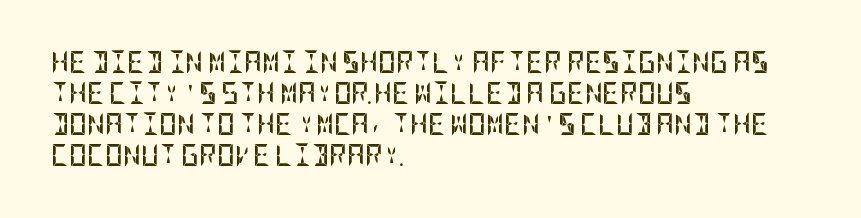
{"italic": "no", "bold": "yes", "underline": "no", "align": "left", "line_spacing": "normal", "line_spacing_ratio": 1.41, "letter_spacing": "normal", "letter_spacing_em": 0.0, "glyph_px": 22}
